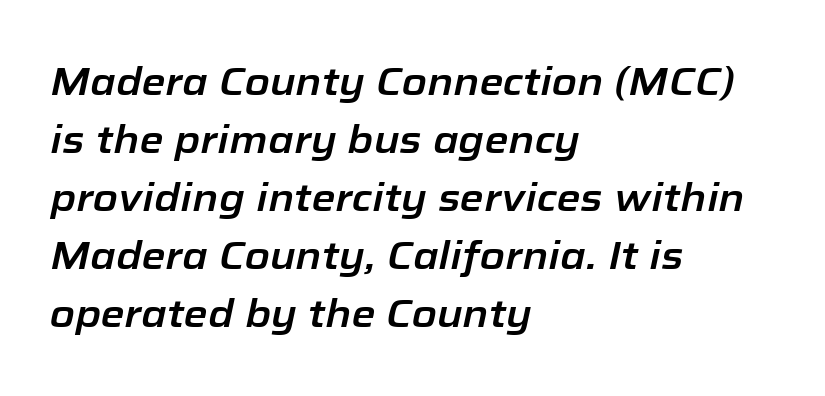
Layout note: lines flush left. Notice how descenders clear the ascenders below comfortably — that's standard leading. The letters sit at their default tracking, neither squeezed nor spread. Plain, unruled lines of type. Style check: oblique.
